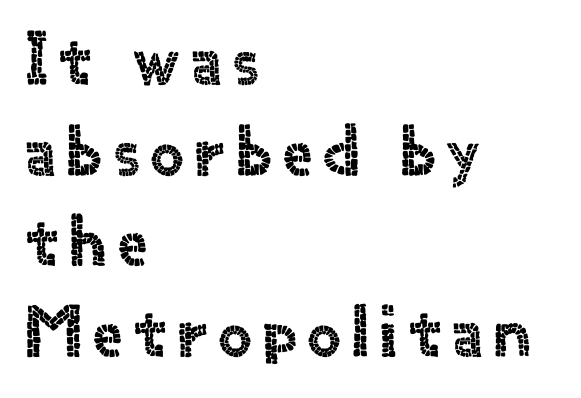
Line starts are locked; line ends wander. Spacing verdict: proportional, widths tailored to each character. Does the lettering tilt? It doesn't — this is upright. The specimen omits any rule beneath the text block's lines. Regarding serifs, this sample does without them.
